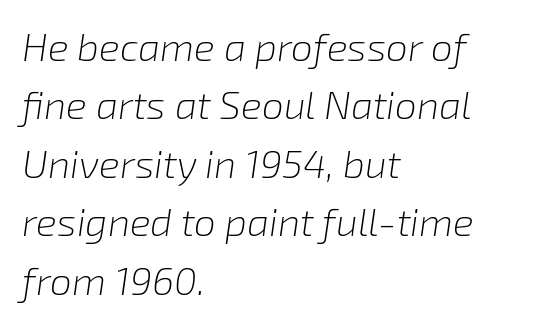
Q: Is the text bold? A: No.
Q: Is the text italic (slanted)? A: Yes, it leans right by about 8 degrees.
Q: Is the text underlined? A: No.
Q: How is the paragraph aligned? A: Left-aligned.
Q: Is the spacing between letters normal or unusually wide? A: Normal.
Q: Is the spacing between lines tight, normal or loose? A: Normal.
Q: Width (condensed, normal, or wide)? A: Normal.
Q: Stroke contrast? A: Low.
Q: x-height? A: Medium.
Q: Monospaced? A: No.
